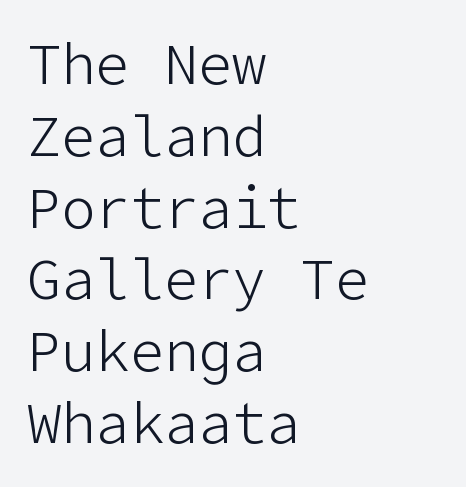
Q: Is the text bold? A: No.
Q: Is the text italic (slanted)? A: No, it is upright.
Q: Is the typeface a serif or a sans-serif typeface? A: Sans-serif.
Q: Is the text underlined? A: No.
Q: How is the paragraph aligned? A: Left-aligned.
Q: Is the spacing between letters normal or unusually wide? A: Normal.
Q: Is the spacing between lines tight, normal or loose? A: Normal.
Q: Width (condensed, normal, or wide)? A: Normal.
Q: Stroke contrast? A: Low.
Q: x-height? A: Medium.
